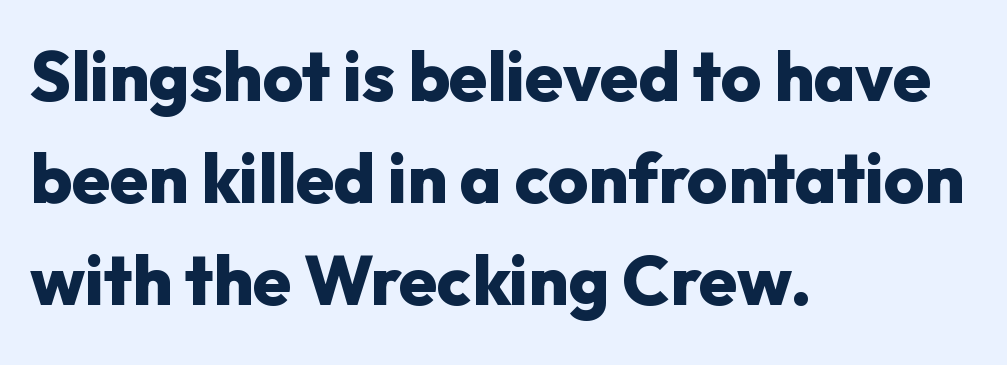
The image shows 69 px heavy sans-serif type, upright; set left-aligned, normal line spacing (1.48x), normal letter spacing, not underlined; low stroke contrast and a medium x-height.
